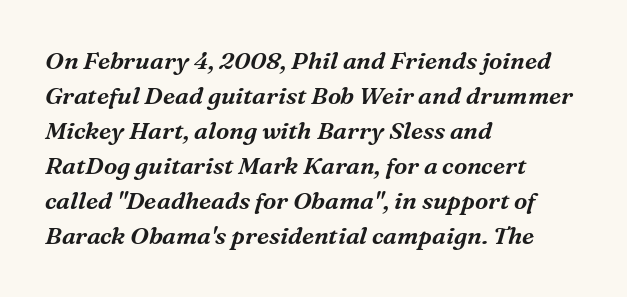
Q: Is the text italic (slanted)? A: Yes, it leans right by about 16 degrees.
Q: Is the text underlined? A: No.
Q: How is the paragraph aligned? A: Left-aligned.
Q: Is the spacing between letters normal or unusually wide? A: Normal.
Q: Is the spacing between lines tight, normal or loose? A: Normal.
